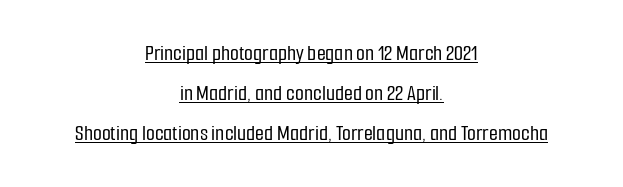
Q: Is the text italic (slanted)? A: No, it is upright.
Q: Is the text underlined? A: Yes.
Q: How is the paragraph aligned? A: Centered.
Q: Is the spacing between letters normal or unusually wide? A: Normal.
